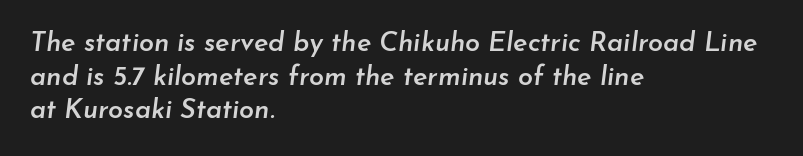
{"italic": "yes", "lean": "right", "slant_degrees": 7, "bold": "semi", "underline": "no", "align": "left", "line_spacing": "normal", "line_spacing_ratio": 1.25, "letter_spacing": "normal", "letter_spacing_em": 0.0, "glyph_px": 27}
